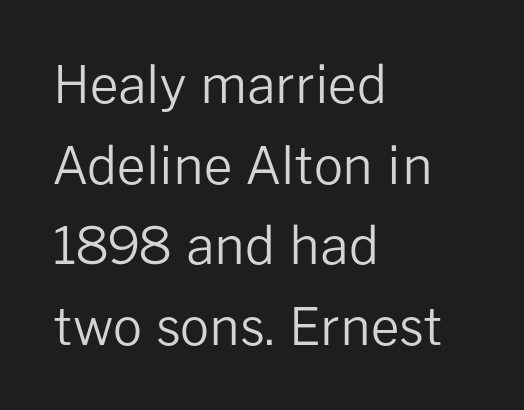
{"serif": "no", "italic": "no", "bold": "no", "weight": "regular", "width": "normal", "stroke_contrast": "low", "x_height": "medium", "monospaced": "no", "underline": "no", "align": "left", "line_spacing": "normal", "line_spacing_ratio": 1.58, "letter_spacing": "normal", "letter_spacing_em": 0.0, "glyph_px": 51}
